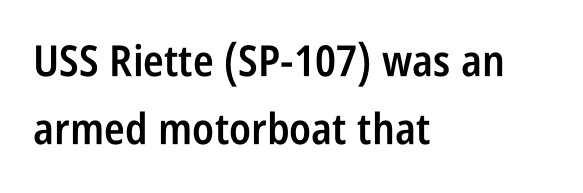
The image shows 43 px semibold, condensed sans-serif type, upright; set left-aligned, normal line spacing (1.58x), normal letter spacing, not underlined; low stroke contrast and a large x-height.
